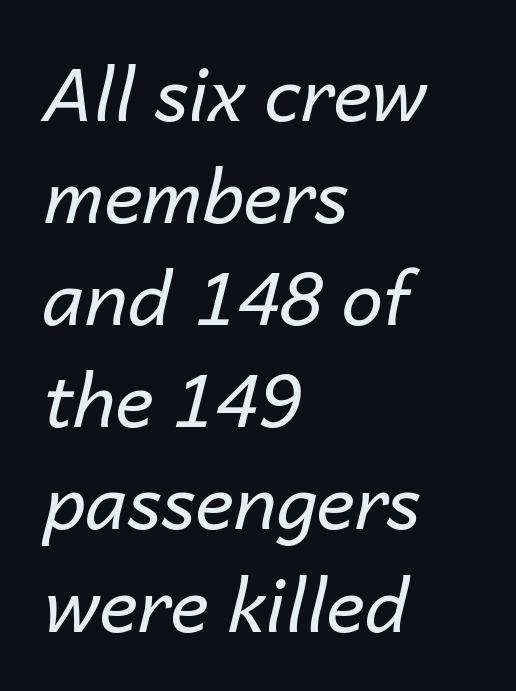
{"italic": "yes", "lean": "right", "slant_degrees": 14, "bold": "no", "weight": "regular", "width": "normal", "stroke_contrast": "low", "x_height": "medium", "monospaced": "no", "underline": "no", "align": "left", "line_spacing": "normal", "line_spacing_ratio": 1.38, "letter_spacing": "normal", "letter_spacing_em": 0.0, "glyph_px": 74}
